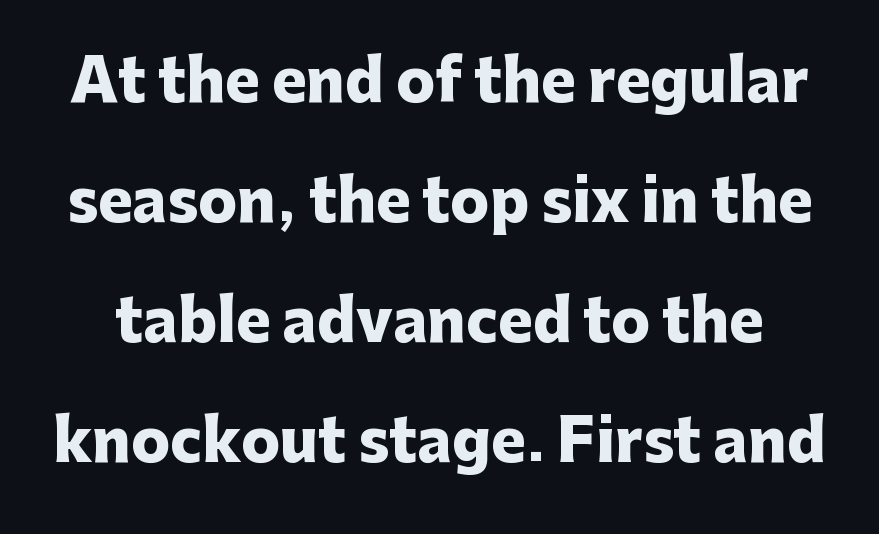
The image shows 58 px heavy sans-serif type, upright; set loose line spacing (2.07x), normal letter spacing, not underlined; low stroke contrast and a medium x-height.
